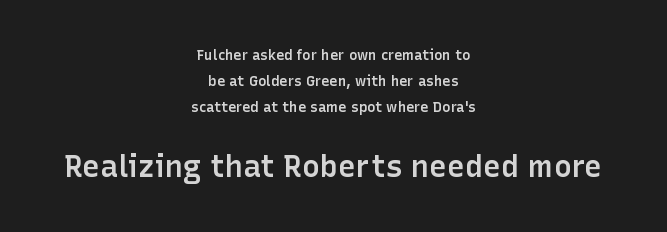
Q: Is the text bold? A: Semi-bold.
Q: Is the text italic (slanted)? A: No, it is upright.
Q: Is the typeface a serif or a sans-serif typeface? A: Sans-serif.
Q: Is the text underlined? A: No.
Q: How is the paragraph aligned? A: Centered.
Q: Is the spacing between letters normal or unusually wide? A: Normal.
Q: Which block of text is set in a larger size, the first (top) or the second (bottom)? A: The second (bottom) one.
Q: Width (condensed, normal, or wide)? A: Normal.
Q: Stroke contrast? A: Low.
Q: x-height? A: Medium.
Q: Monospaced? A: No.
